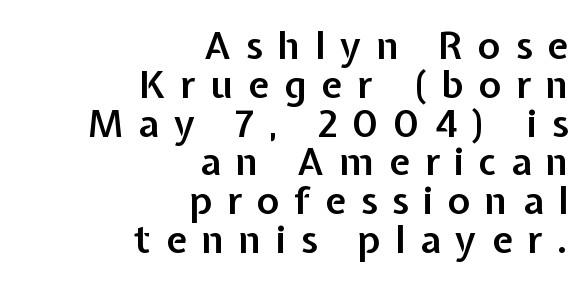
The image shows 38 px semibold sans-serif type, upright; set right-aligned, tight line spacing (1.02x), unusually wide letter spacing (+0.39 em), not underlined; low stroke contrast and a medium x-height.
